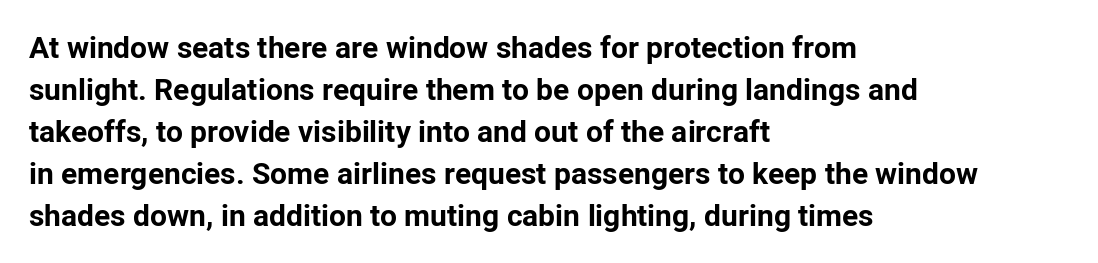
The image shows 30 px bold sans-serif type, upright; set left-aligned, normal line spacing (1.4x), normal letter spacing, not underlined; low stroke contrast and a medium x-height.
